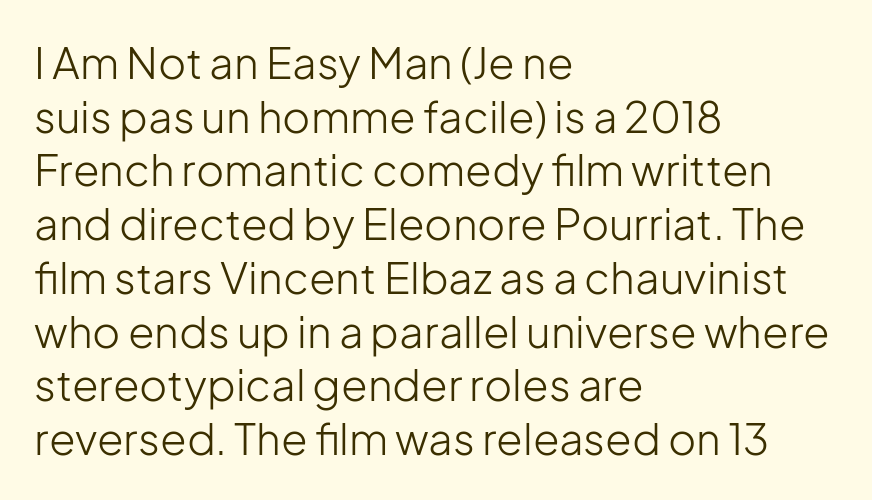
The image shows 43 px light sans-serif type, upright; set left-aligned, normal line spacing (1.25x), normal letter spacing, not underlined; low stroke contrast and a medium x-height.
